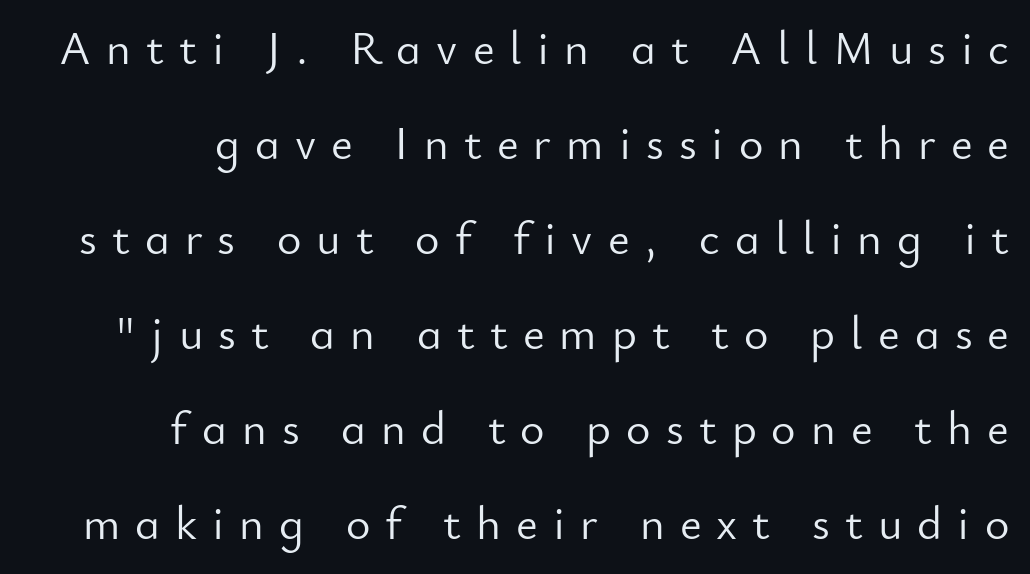
The image shows 47 px light sans-serif type, upright; set right-aligned, loose line spacing (2.02x), unusually wide letter spacing (+0.32 em), not underlined; low stroke contrast and a small x-height.
